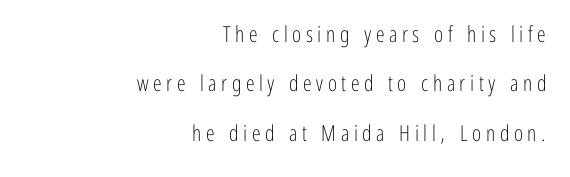
{"italic": "no", "bold": "no", "underline": "no", "align": "right", "line_spacing": "loose", "line_spacing_ratio": 2.24, "letter_spacing": "wide", "letter_spacing_em": 0.21, "glyph_px": 22}
